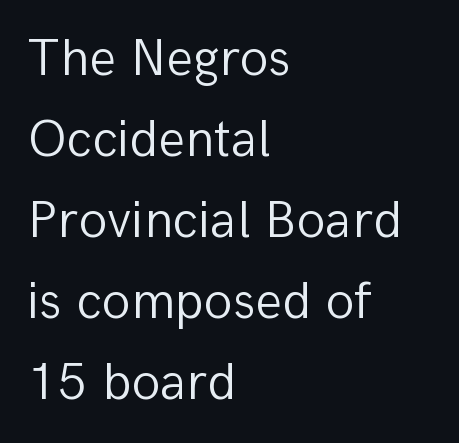
The image shows 53 px light sans-serif type, upright; set left-aligned, normal line spacing (1.53x), normal letter spacing, not underlined; low stroke contrast and a medium x-height.
